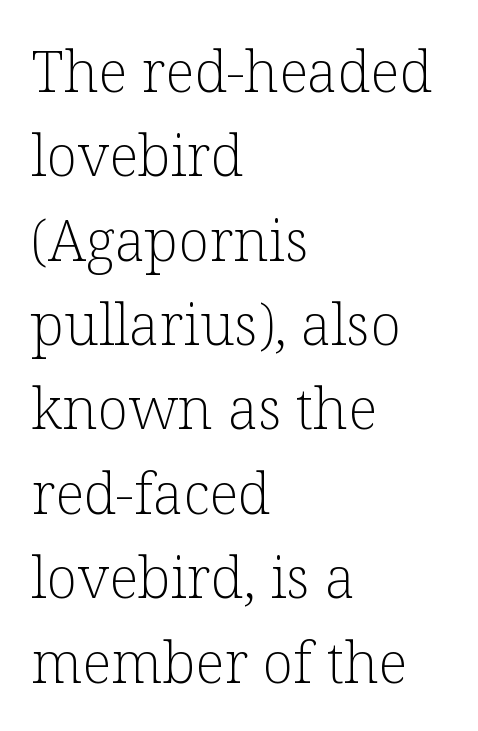
In terms of letterspacing, this is plain default setting. Upright lettering throughout. The passage shown is typed in a proportional face where columns would drift. The letters carry serifs — small finishing strokes at the ends of their stems. Line spacing here is normal.
